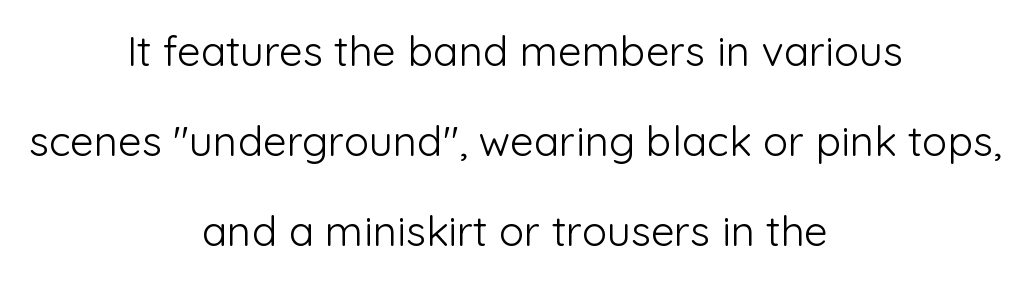
Caption: face not bold, strokes unweighted. Only glyphs here, with clear space below each row. Proportional: the letters do not fall into vertical columns. These lines keep a tight, regular rhythm from letter to letter. The text block is weighted toward neither margin, spreading evenly from the middle.
